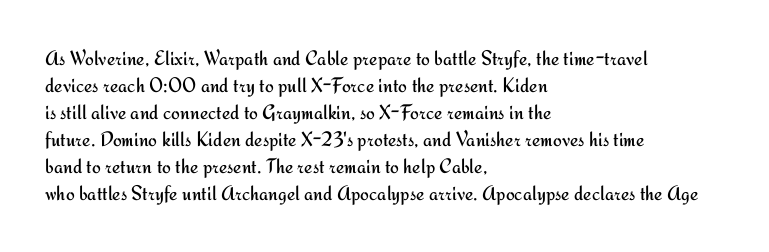
The passage shown is not underscored anywhere. Summary of vertical rhythm: regular, with standard interline spacing. The rag falls on the right side of this text block. Notice how the stems are strictly vertical — no italics here. Vertical stems look standard width or narrower in stroke.
